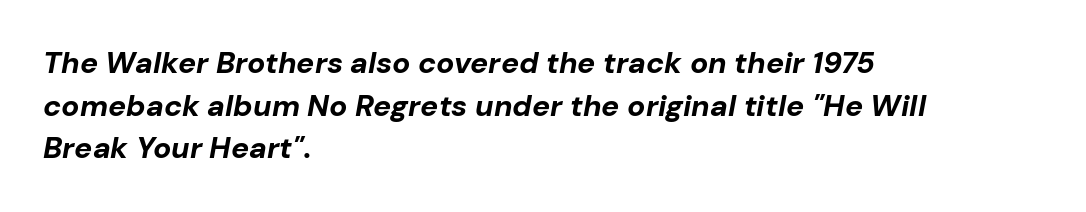
{"italic": "yes", "lean": "right", "slant_degrees": 10, "bold": "yes", "weight": "bold", "width": "normal", "stroke_contrast": "low", "x_height": "medium", "monospaced": "no", "underline": "no", "align": "left", "line_spacing": "normal", "line_spacing_ratio": 1.42, "letter_spacing": "normal", "letter_spacing_em": 0.0, "glyph_px": 30}
